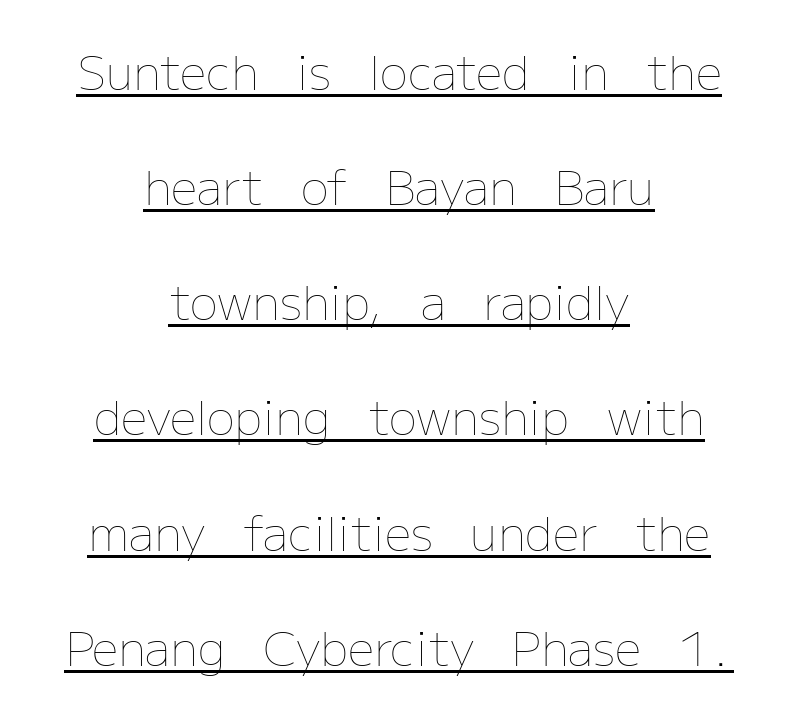
{"italic": "no", "bold": "no", "weight": "thin", "width": "normal", "stroke_contrast": "low", "x_height": "medium", "monospaced": "no", "underline": "yes", "align": "center", "line_spacing": "loose", "line_spacing_ratio": 2.45, "letter_spacing": "normal", "letter_spacing_em": 0.0, "glyph_px": 47}
